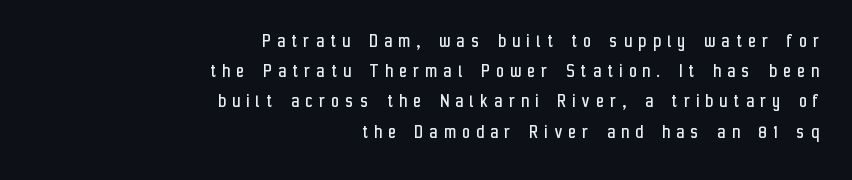
The image shows 20 px text type, upright; set right-aligned, normal line spacing (1.51x), unusually wide letter spacing (+0.34 em), not underlined.
